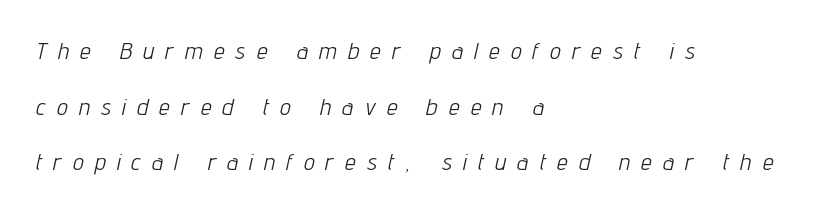
The image shows 24 px text type, italic (leaning right); set left-aligned, loose line spacing (2.32x), unusually wide letter spacing (+0.48 em), not underlined.
